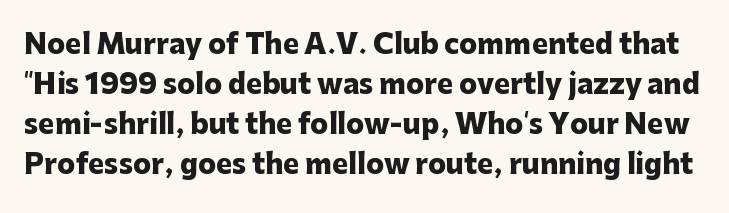
Q: Is the text bold? A: Yes.
Q: Is the text italic (slanted)? A: No, it is upright.
Q: Is the text underlined? A: No.
Q: Is the spacing between letters normal or unusually wide? A: Normal.
Q: Is the spacing between lines tight, normal or loose? A: Normal.
